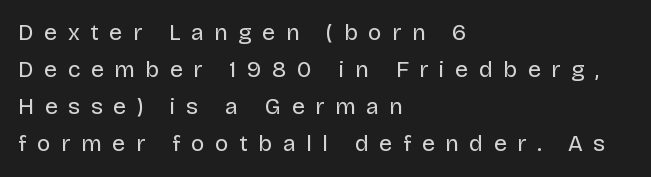
Unmarked baselines from the first word to the last. When letters stand straight like this, we call the style roman or upright. Each word looks stretched out because of the extra space between its letters. Does the copy run flush right? No — it runs flush left. No extra ink here — the face is not bold. Successive baselines arrive at the customary interval.
